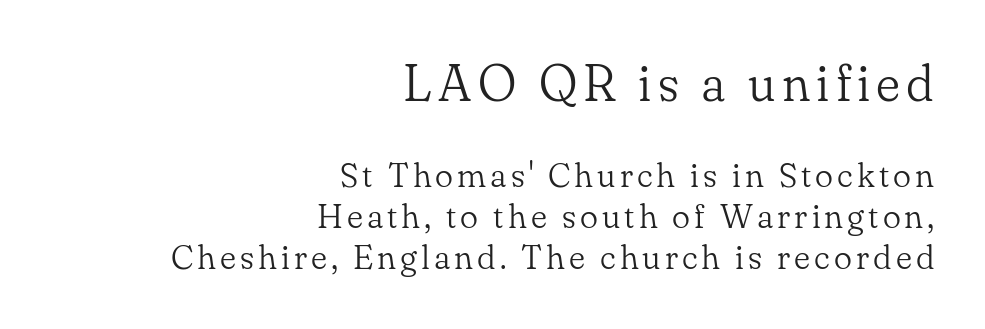
{"serif": "yes", "italic": "no", "bold": "no", "weight": "light", "width": "normal", "stroke_contrast": "low", "x_height": "small", "monospaced": "no", "underline": "no", "align": "right", "line_spacing_ratio": 1.2, "larger_block": "first", "size_ratio": 1.5, "glyph_px": 51}
